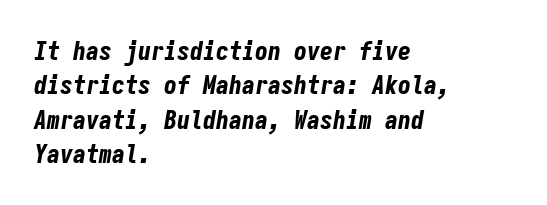
Q: Is the text bold? A: Yes.
Q: Is the text italic (slanted)? A: Yes, it leans right by about 9 degrees.
Q: Is the text underlined? A: No.
Q: How is the paragraph aligned? A: Left-aligned.
Q: Is the spacing between letters normal or unusually wide? A: Normal.
Q: Is the spacing between lines tight, normal or loose? A: Normal.
